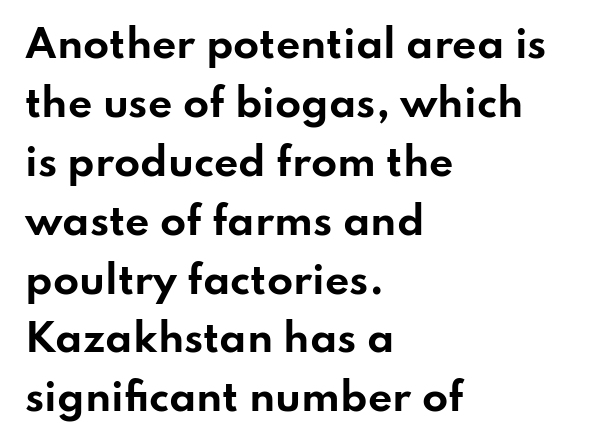
Q: Is the text bold? A: Yes.
Q: Is the text italic (slanted)? A: No, it is upright.
Q: Is the typeface a serif or a sans-serif typeface? A: Sans-serif.
Q: Is the text underlined? A: No.
Q: How is the paragraph aligned? A: Left-aligned.
Q: Is the spacing between letters normal or unusually wide? A: Normal.
Q: Is the spacing between lines tight, normal or loose? A: Normal.
Q: Width (condensed, normal, or wide)? A: Wide.
Q: Stroke contrast? A: Low.
Q: x-height? A: Small.
Q: Monospaced? A: No.
